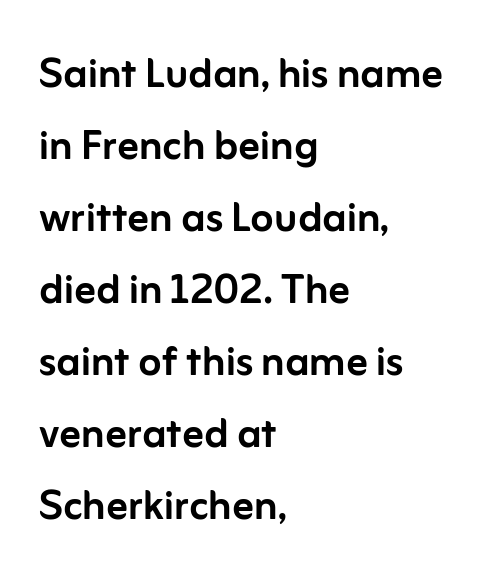
The foot of each line stays bare and open. A typesetter would call this proportional, since set widths differ per character. Does the leading feel generous? No, just average. Which margin do the lines hug? The left one — the right edge is uneven. The horizontal fit of the characters is conventional and even.
